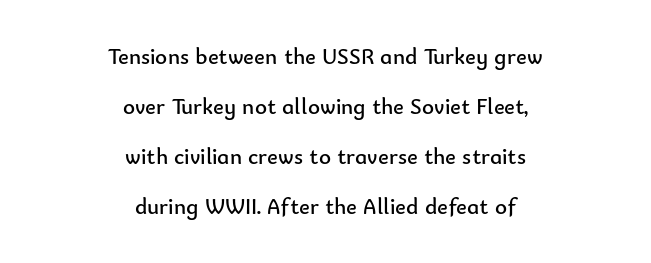
Centered paragraph, ragged on both sides. No chunkiness to these letters — they're not bold. A clean baseline with only descenders dipping below it. Between one letter and the next there's only the usual sliver of space. The lettering holds an erect, upright posture throughout. Each new line begins a long way beneath the previous one.
